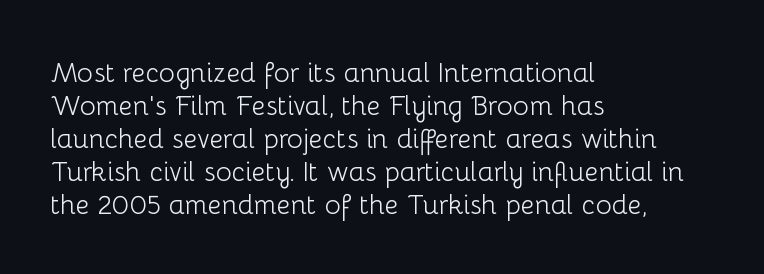
The image shows 27 px text type, upright; set left-aligned, line spacing 1.22x, normal letter spacing, not underlined.
